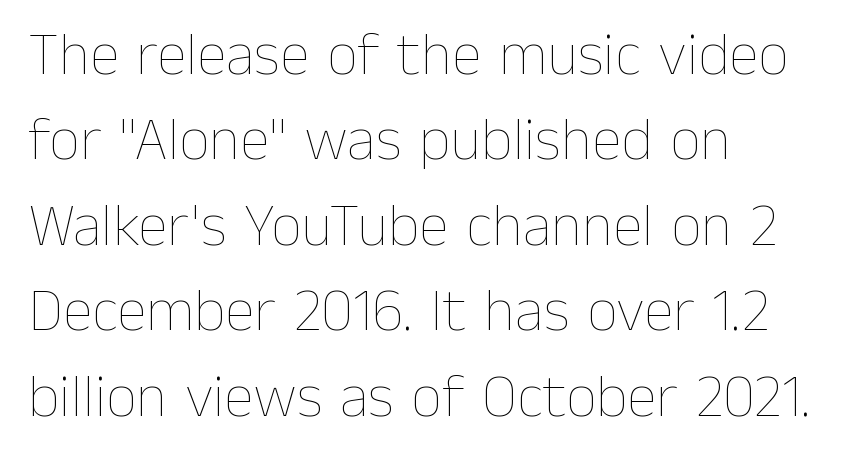
The image shows 61 px thin type, upright; set left-aligned, normal line spacing (1.4x), normal letter spacing, not underlined; low stroke contrast and a medium x-height.
